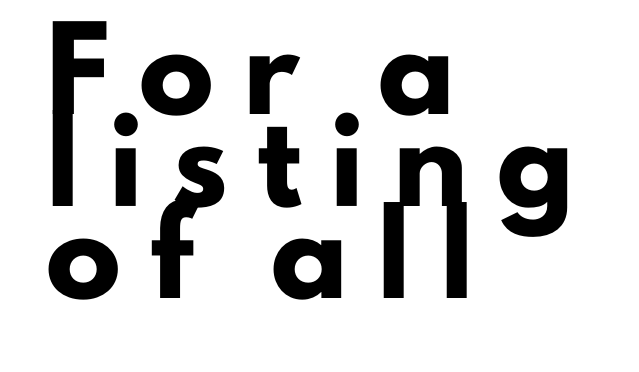
{"serif": "no", "italic": "no", "bold": "yes", "weight": "heavy", "width": "normal", "stroke_contrast": "low", "x_height": "small", "monospaced": "no", "underline": "no", "align": "left", "line_spacing_ratio": 1.23, "letter_spacing": "wide", "letter_spacing_em": 0.39, "glyph_px": 75}
